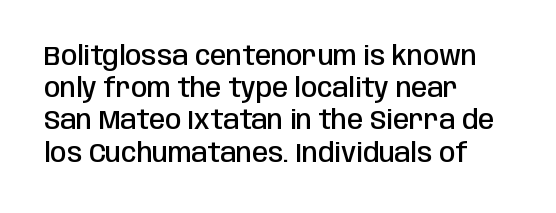
{"italic": "no", "bold": "semi", "underline": "no", "align": "left", "line_spacing_ratio": 1.24, "letter_spacing": "normal", "letter_spacing_em": 0.0, "glyph_px": 26}
